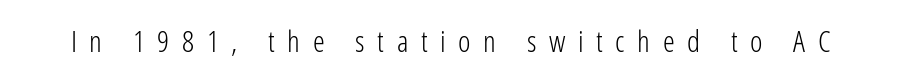
{"serif": "no", "italic": "no", "bold": "no", "weight": "light", "width": "condensed", "stroke_contrast": "low", "x_height": "medium", "monospaced": "no", "underline": "no", "letter_spacing": "wide", "letter_spacing_em": 0.42, "glyph_px": 30}
